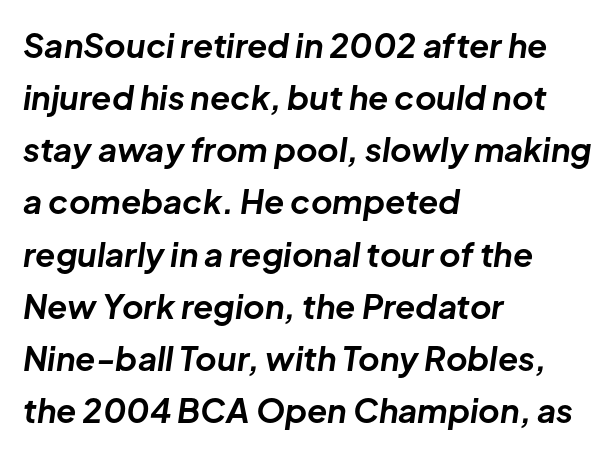
The image shows 33 px bold type, italic (leaning right); set left-aligned, normal line spacing (1.58x), normal letter spacing, not underlined; low stroke contrast and a medium x-height.
